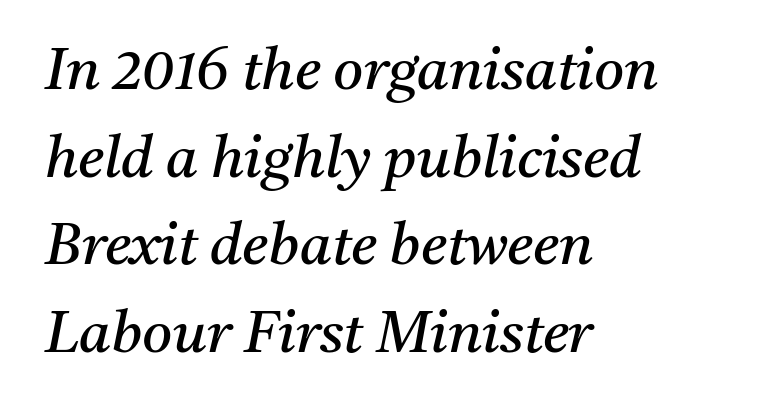
The image shows 58 px regular-weight serif type, italic (leaning right); set left-aligned, normal line spacing (1.51x), normal letter spacing, not underlined; medium stroke contrast and a medium x-height.
